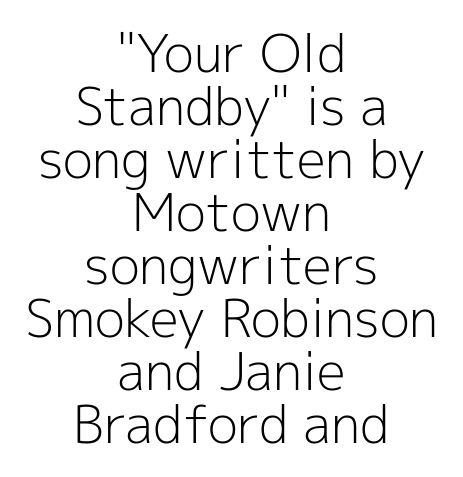
{"serif": "no", "italic": "no", "bold": "no", "weight": "light", "width": "normal", "x_height": "medium", "monospaced": "no", "underline": "no", "align": "center", "line_spacing": "tight", "line_spacing_ratio": 1.02, "letter_spacing": "normal", "letter_spacing_em": 0.0, "glyph_px": 52}
